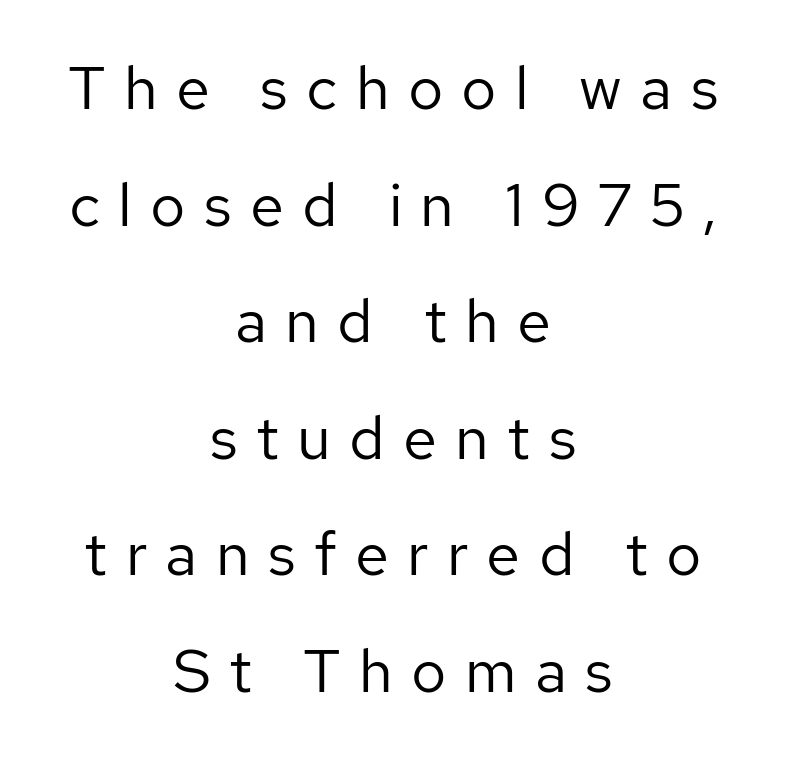
The image shows 61 px regular-weight sans-serif type, upright; set centered, loose line spacing (1.91x), unusually wide letter spacing (+0.3 em), not underlined; low stroke contrast and a medium x-height.
